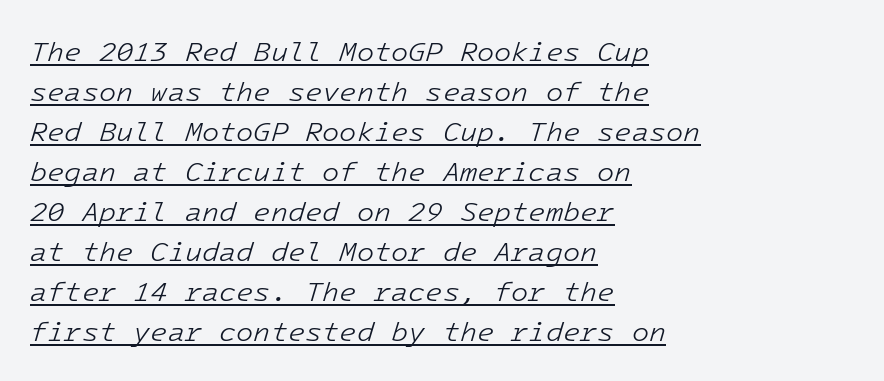
Horizontal alignment here is leftward, the default for most running prose. No extra tracking has been applied to these lines. These lines sit exactly where default settings would place them. In terms of posture, this sample is oblique. The font is comparable to plain body text, perhaps lighter. The lettering is marked with a stroke running underneath it.
